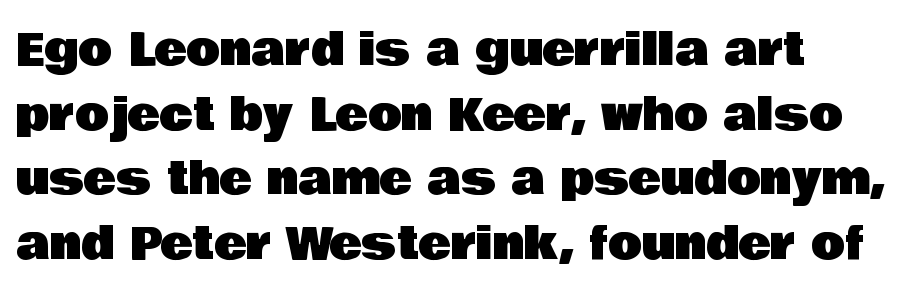
The image shows 44 px sans-serif type, upright; set left-aligned, normal line spacing (1.47x), normal letter spacing, not underlined; low stroke contrast and a large x-height.
